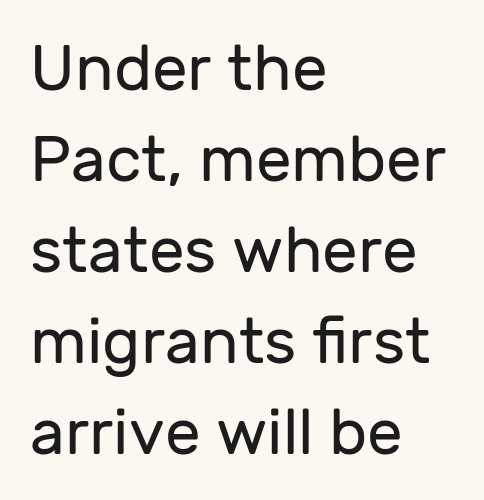
Q: Is the text bold? A: No.
Q: Is the text italic (slanted)? A: No, it is upright.
Q: Is the typeface a serif or a sans-serif typeface? A: Sans-serif.
Q: Is the text underlined? A: No.
Q: How is the paragraph aligned? A: Left-aligned.
Q: Is the spacing between letters normal or unusually wide? A: Normal.
Q: Is the spacing between lines tight, normal or loose? A: Normal.
Q: Width (condensed, normal, or wide)? A: Normal.
Q: Stroke contrast? A: Low.
Q: x-height? A: Medium.
Q: Monospaced? A: No.
